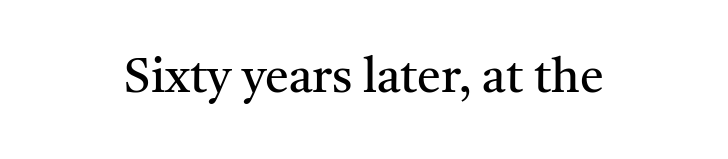
{"serif": "yes", "italic": "no", "bold": "no", "weight": "regular", "width": "normal", "stroke_contrast": "medium", "x_height": "medium", "monospaced": "no", "underline": "no", "letter_spacing": "normal", "letter_spacing_em": 0.0, "glyph_px": 48}
